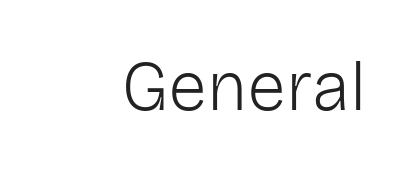
Q: Is the text bold? A: No.
Q: Is the text italic (slanted)? A: No, it is upright.
Q: Is the typeface a serif or a sans-serif typeface? A: Sans-serif.
Q: Is the text underlined? A: No.
Q: Is the spacing between letters normal or unusually wide? A: Normal.
Q: Width (condensed, normal, or wide)? A: Normal.
Q: Stroke contrast? A: Low.
Q: x-height? A: Medium.
Q: Monospaced? A: No.
